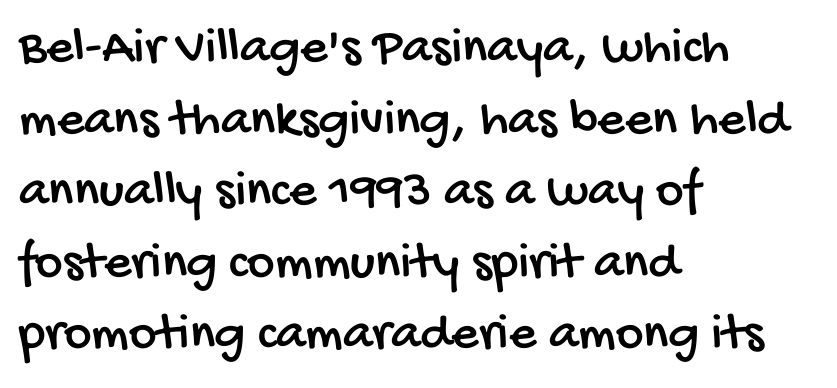
The image shows 53 px condensed sans-serif type; set left-aligned, normal line spacing (1.35x), normal letter spacing, not underlined; low stroke contrast and a large x-height.
